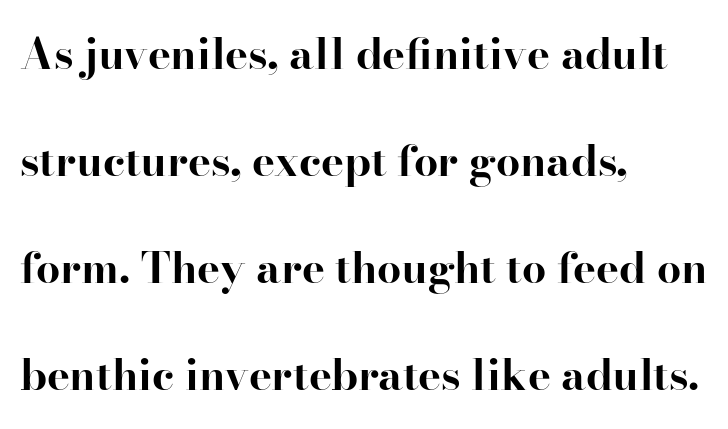
Q: Is the text bold? A: Yes.
Q: Is the text italic (slanted)? A: No, it is upright.
Q: Is the typeface a serif or a sans-serif typeface? A: Serif.
Q: Is the text underlined? A: No.
Q: How is the paragraph aligned? A: Left-aligned.
Q: Is the spacing between letters normal or unusually wide? A: Normal.
Q: Is the spacing between lines tight, normal or loose? A: Loose.
Q: Width (condensed, normal, or wide)? A: Normal.
Q: Stroke contrast? A: High.
Q: x-height? A: Small.
Q: Monospaced? A: No.
